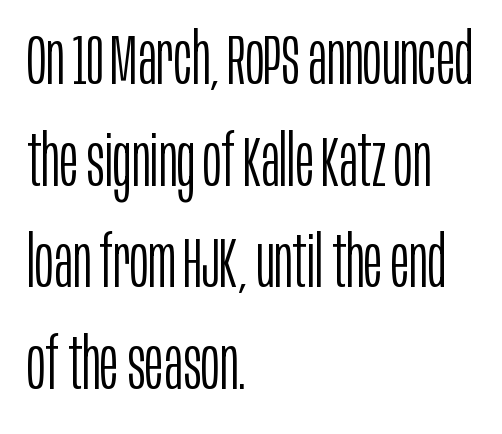
{"serif": "no", "italic": "no", "bold": "no", "weight": "light", "width": "condensed", "stroke_contrast": "low", "x_height": "large", "monospaced": "no", "underline": "no", "align": "left", "line_spacing": "normal", "line_spacing_ratio": 1.43, "letter_spacing": "normal", "letter_spacing_em": 0.0, "glyph_px": 71}
